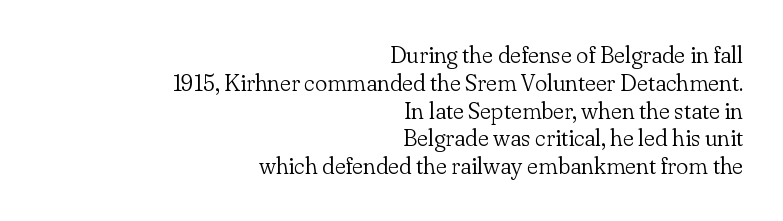
Is the block centered? No — it sits flush against the right margin. Descenders hang freely into open space. Counters stay open thanks to moderate or lighter strokes. Words appear dense and cohesive because spacing is normal.
